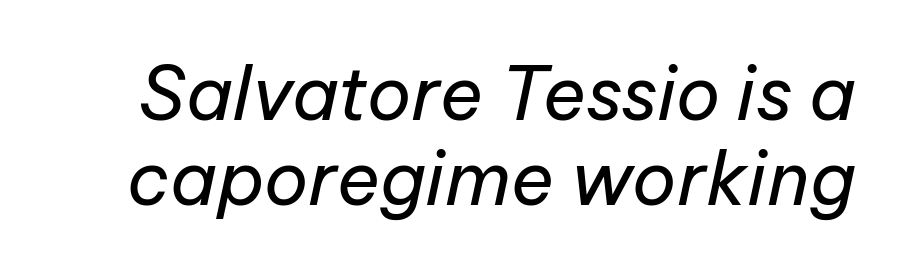
This sample uses plain, unmodified letter spacing. The font sits on the lighter half of the weight spectrum, regular included. The space beneath each line is pristine and unruled. Italic: yes, the glyphs are oblique.
